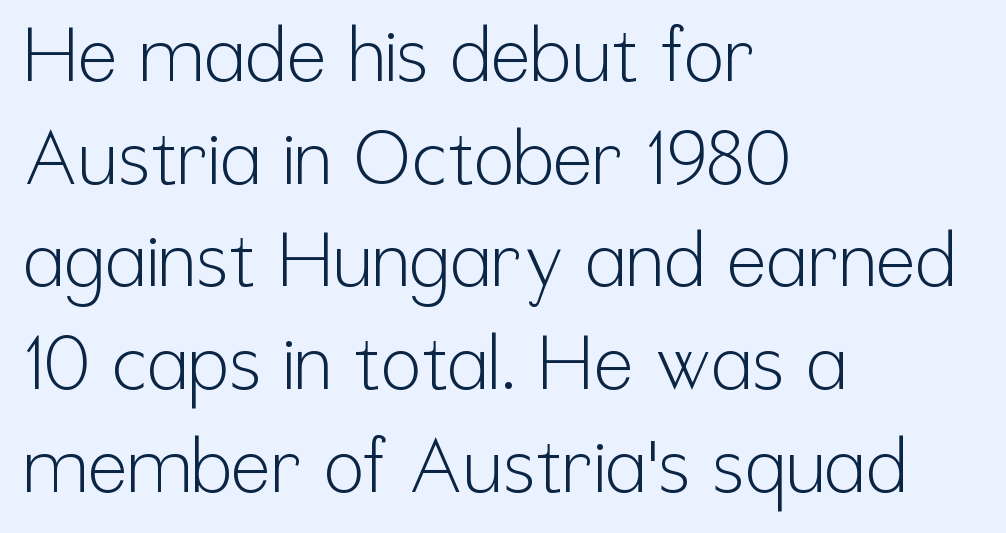
Q: Is the text bold? A: No.
Q: Is the text italic (slanted)? A: No, it is upright.
Q: Is the typeface a serif or a sans-serif typeface? A: Sans-serif.
Q: Is the text underlined? A: No.
Q: How is the paragraph aligned? A: Left-aligned.
Q: Is the spacing between letters normal or unusually wide? A: Normal.
Q: Is the spacing between lines tight, normal or loose? A: Normal.
Q: Width (condensed, normal, or wide)? A: Condensed.
Q: Stroke contrast? A: Low.
Q: x-height? A: Medium.
Q: Monospaced? A: No.
